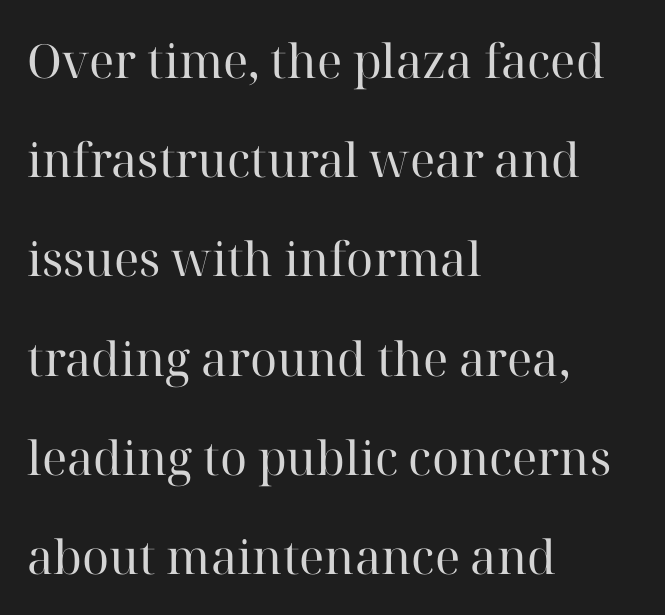
{"serif": "yes", "italic": "no", "bold": "no", "weight": "regular", "width": "normal", "stroke_contrast": "high", "x_height": "medium", "monospaced": "no", "underline": "no", "align": "left", "line_spacing": "loose", "line_spacing_ratio": 2.11, "letter_spacing": "normal", "letter_spacing_em": 0.0, "glyph_px": 47}
